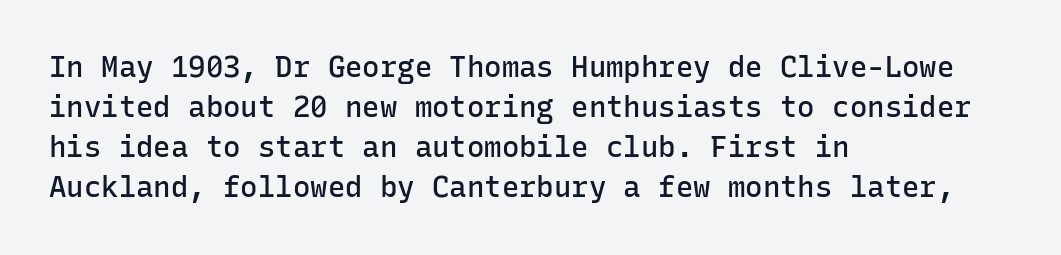
Q: Is the text bold? A: Semi-bold.
Q: Is the text italic (slanted)? A: No, it is upright.
Q: Is the typeface a serif or a sans-serif typeface? A: Sans-serif.
Q: Is the text underlined? A: No.
Q: How is the paragraph aligned? A: Left-aligned.
Q: Is the spacing between letters normal or unusually wide? A: Normal.
Q: Is the spacing between lines tight, normal or loose? A: Normal.
Q: Width (condensed, normal, or wide)? A: Normal.
Q: Stroke contrast? A: Low.
Q: x-height? A: Medium.
Q: Monospaced? A: Yes.
